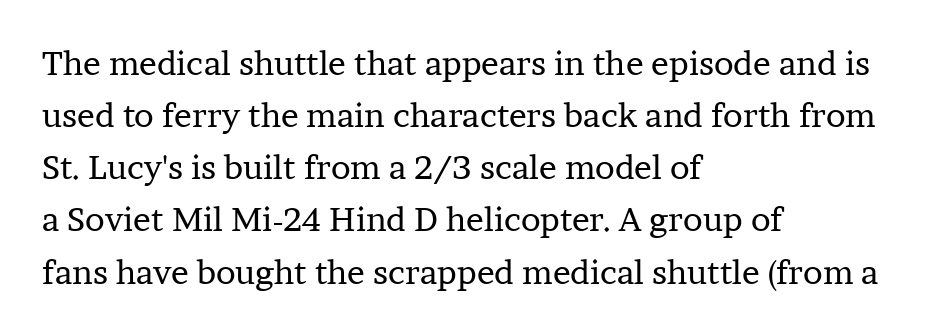
The image shows 33 px regular-weight serif type, upright; set left-aligned, normal line spacing (1.58x), normal letter spacing, not underlined; low stroke contrast and a medium x-height.
